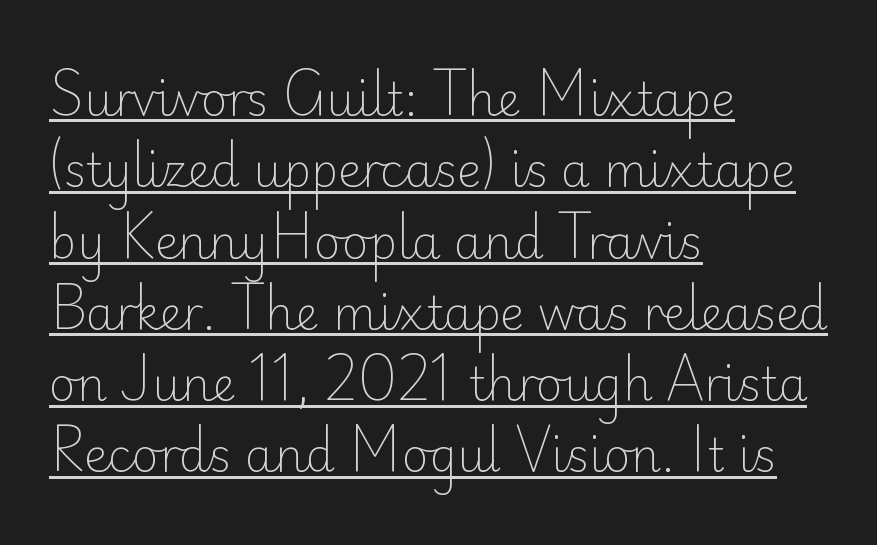
The letterforms sit at book weight or below. Does a line run under the words? Yes, clearly. This sample has the flowing, uneven cadence of proportional lettering. The passage shown stacks its lines at a standard gap. Unlike italic type, these characters show no tilt at all.
